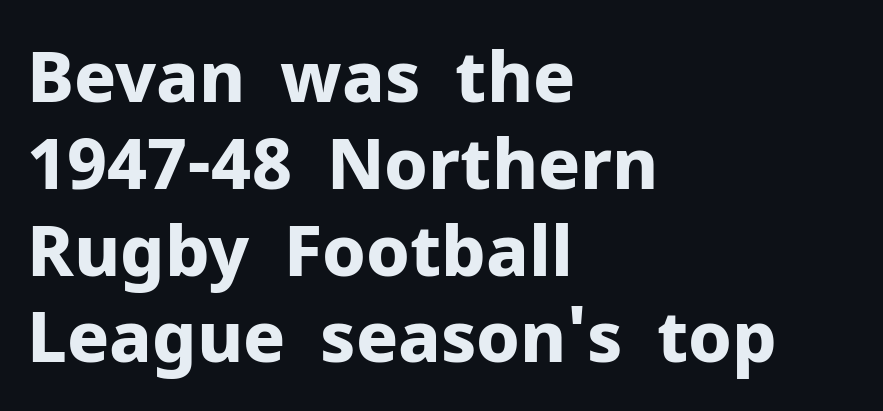
The foot of each line stays bare and open. This sample has the flowing, uneven cadence of proportional lettering. The face used here has the dense, thick strokes of a bold. This is roman type, the default non-slanted kind.
